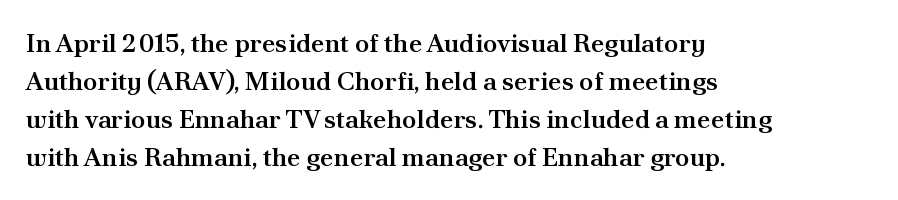
The image shows 26 px text type, upright; set left-aligned, normal line spacing (1.46x), normal letter spacing, not underlined.
